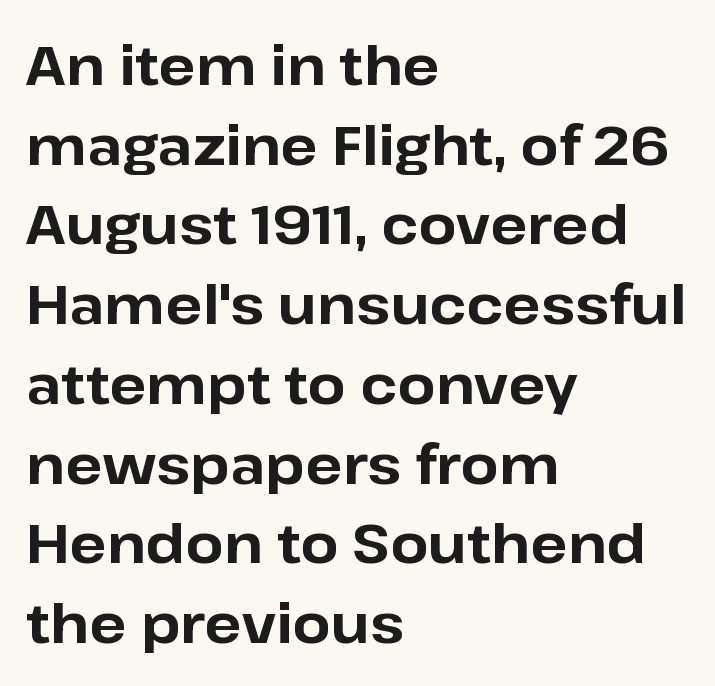
The image shows 55 px bold sans-serif type, upright; set left-aligned, normal line spacing (1.45x), normal letter spacing, not underlined; low stroke contrast and a medium x-height.
